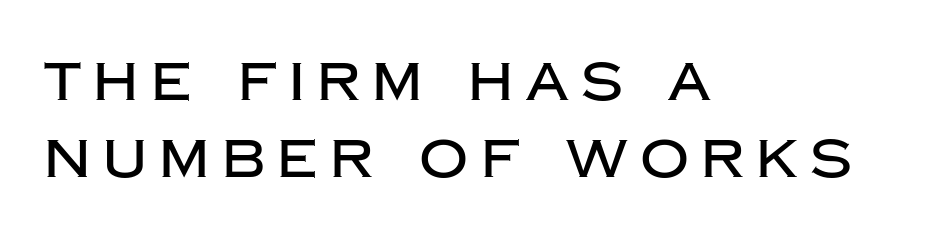
{"serif": "no", "italic": "no", "width": "normal", "stroke_contrast": "low", "x_height": "large", "monospaced": "no", "underline": "no", "align": "left", "line_spacing": "normal", "line_spacing_ratio": 1.43, "letter_spacing": "wide", "letter_spacing_em": 0.23, "glyph_px": 54}
